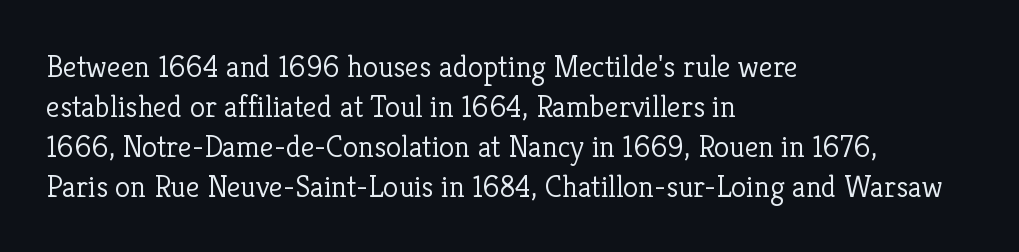
The image shows 31 px light serif type, upright; set left-aligned, normal line spacing (1.29x), normal letter spacing, not underlined; low stroke contrast and a medium x-height.
